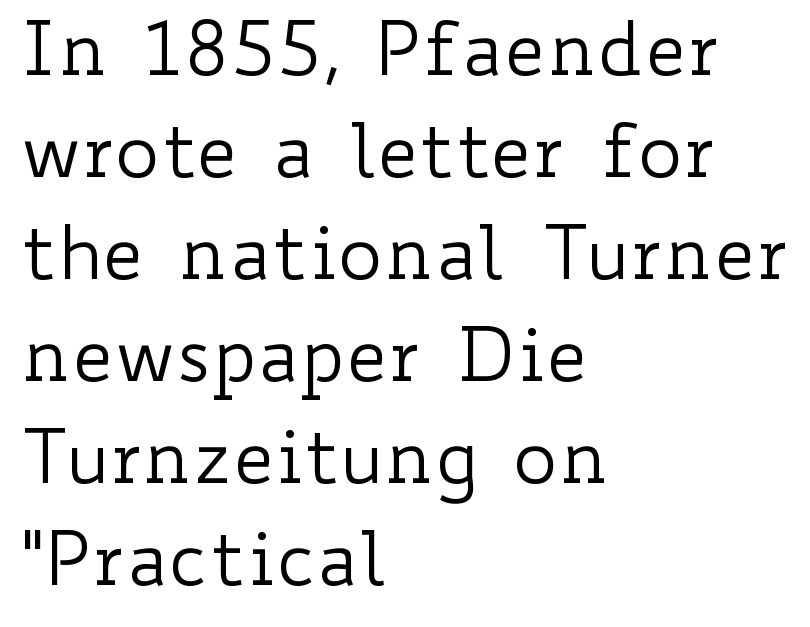
The image shows 75 px regular-weight, wide type, upright; set left-aligned, normal line spacing (1.36x), normal letter spacing, not underlined; low stroke contrast and a small x-height.
